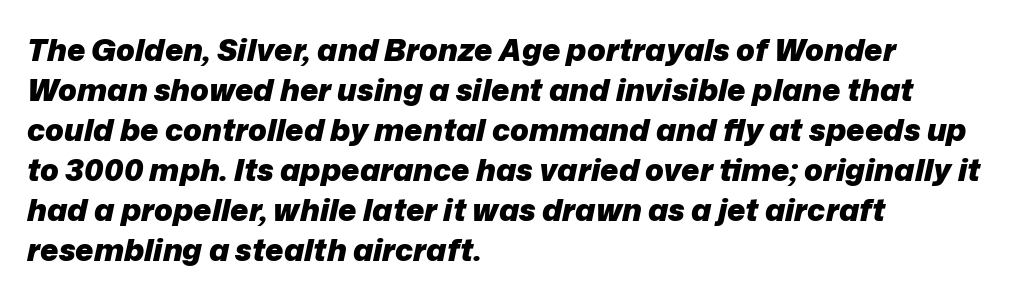
Q: Is the text bold? A: Yes.
Q: Is the text italic (slanted)? A: Yes, it leans right by about 12 degrees.
Q: Is the text underlined? A: No.
Q: How is the paragraph aligned? A: Left-aligned.
Q: Is the spacing between letters normal or unusually wide? A: Normal.
Q: Is the spacing between lines tight, normal or loose? A: Normal.
Q: Width (condensed, normal, or wide)? A: Normal.
Q: Stroke contrast? A: Low.
Q: x-height? A: Medium.
Q: Monospaced? A: No.
